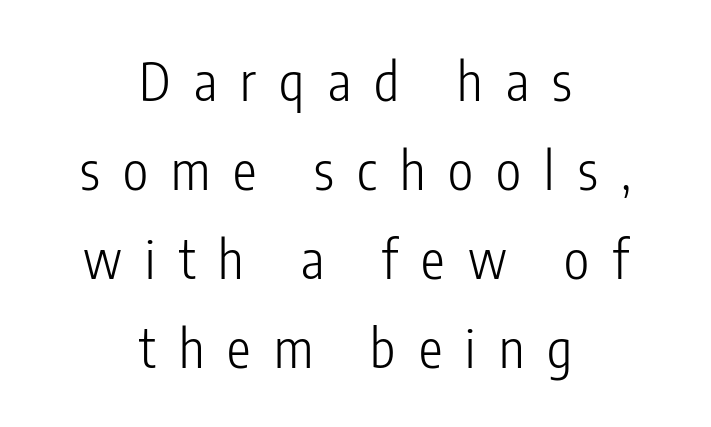
{"serif": "no", "italic": "no", "bold": "no", "weight": "light", "width": "condensed", "stroke_contrast": "low", "x_height": "medium", "monospaced": "no", "underline": "no", "align": "center", "line_spacing": "normal", "line_spacing_ratio": 1.68, "letter_spacing": "wide", "letter_spacing_em": 0.44, "glyph_px": 53}
